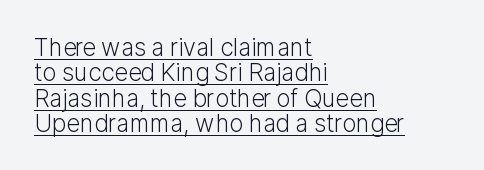
The image shows 24 px text type, upright; set left-aligned, tight line spacing (1.06x), normal letter spacing, underlined.
